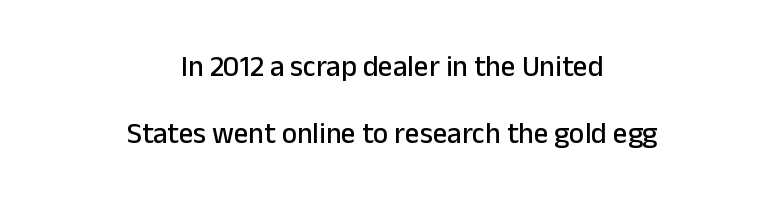
Descenders hang freely into open space. Each letter's strokes conclude bluntly, with no projecting serifs. Tracking here is standard; glyphs follow each other at the usual distance. The letters stand straight up with perfectly vertical stems. Think of a printed novel: that variable character pitch is what you see here. Alignment: centered.
